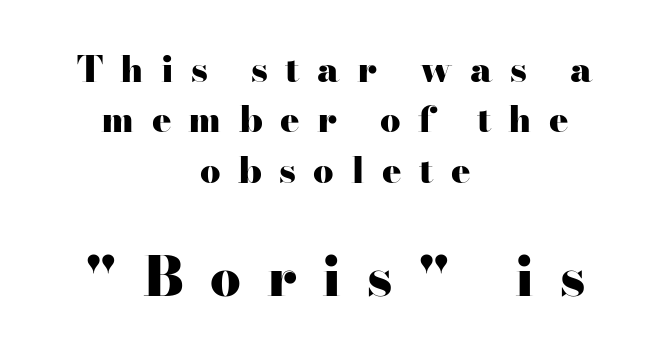
Leading matches the norm, producing a regular column. This is serif lettering, the kind often seen in printed books. Small over large — that's the arrangement of the two blocks here. Nope, not italic — everything's standing straight. Spacing verdict: proportional, widths tailored to each character. Where is the straight margin? There isn't one; the lines are centered.
